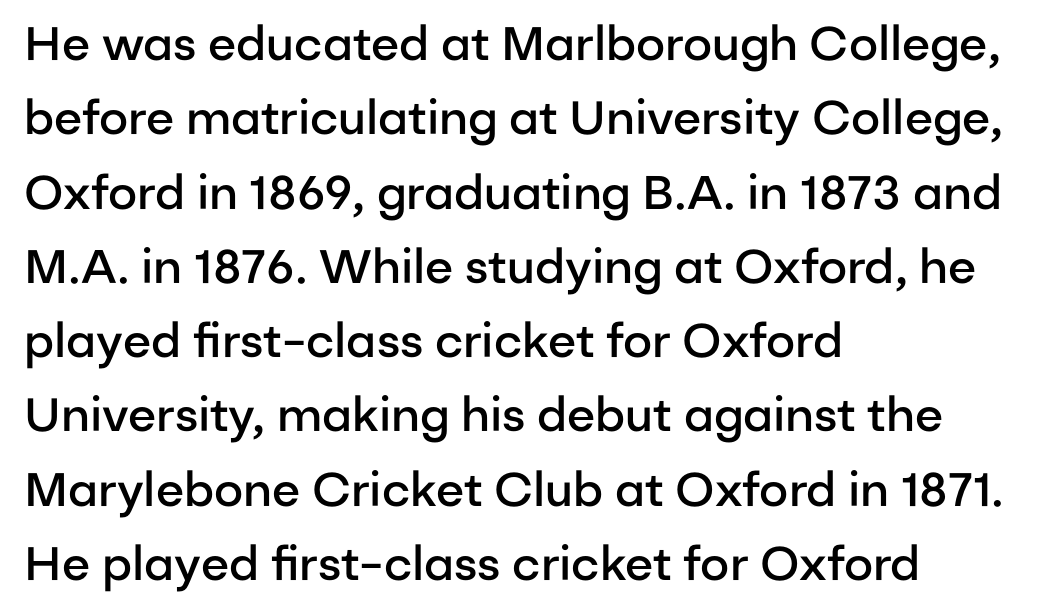
The image shows 47 px semibold sans-serif type, upright; set left-aligned, normal line spacing (1.58x), normal letter spacing, not underlined; low stroke contrast and a medium x-height.
